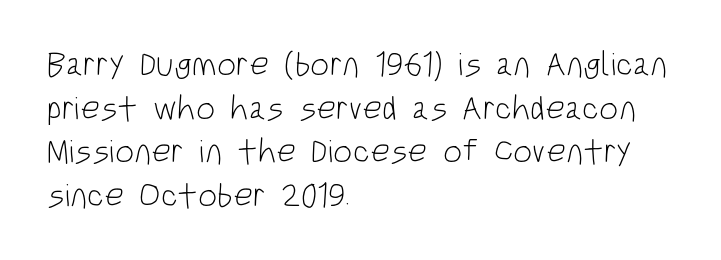
Q: Is the text bold? A: No.
Q: Is the text italic (slanted)? A: No, it is upright.
Q: Is the typeface a serif or a sans-serif typeface? A: Sans-serif.
Q: Is the text underlined? A: No.
Q: How is the paragraph aligned? A: Left-aligned.
Q: Is the spacing between letters normal or unusually wide? A: Normal.
Q: Is the spacing between lines tight, normal or loose? A: Normal.
Q: Width (condensed, normal, or wide)? A: Condensed.
Q: Stroke contrast? A: Low.
Q: x-height? A: Large.
Q: Monospaced? A: No.
